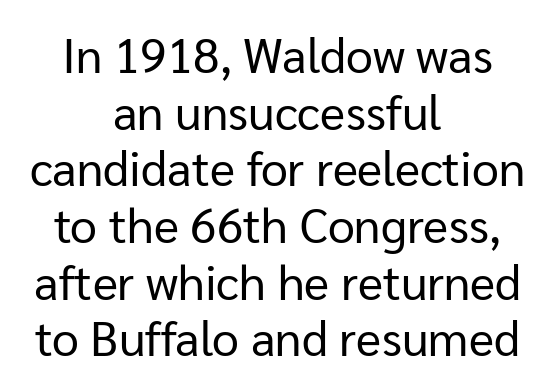
The image shows 48 px regular-weight sans-serif type, upright; set centered, line spacing 1.18x, normal letter spacing, not underlined; low stroke contrast and a medium x-height.
